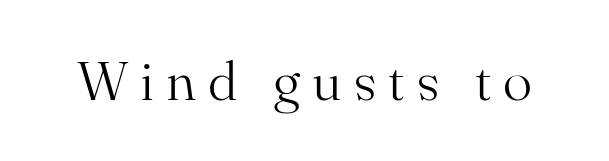
The face looks like a standard text weight, possibly lighter. Unmarked baselines from the first word to the last. Character widths vary here, with narrow letters taking less room than wide ones. Examine the stroke ends and you'll spot serifs. It's the straight-up-and-down kind of type. You could only call the tracking loose — the letters float apart.
